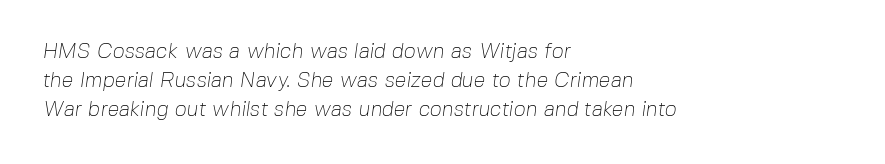
Students, note that the glyphs here touch the page at normal intervals. Horizontal bands of white between lines are of average thickness. Unbolded letterforms with no extra heft. The area under the type is left untouched. Typeset ragged right — the left edge is the straight one.
